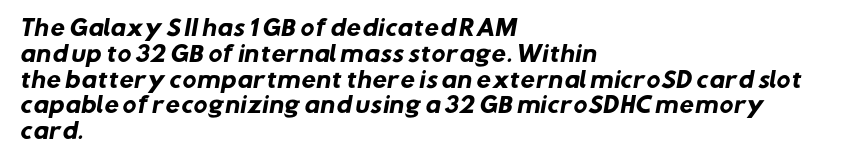
{"bold": "yes", "underline": "no", "align": "left", "line_spacing_ratio": 1.23, "letter_spacing": "normal", "letter_spacing_em": 0.0, "glyph_px": 21}
